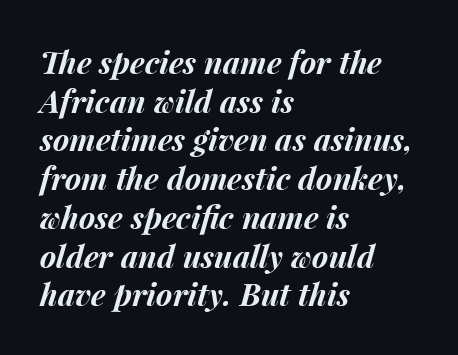
{"italic": "yes", "lean": "right", "slant_degrees": 15, "bold": "yes", "weight": "bold", "width": "normal", "stroke_contrast": "medium", "x_height": "medium", "monospaced": "no", "underline": "no", "align": "left", "line_spacing": "normal", "line_spacing_ratio": 1.25, "letter_spacing": "normal", "letter_spacing_em": 0.0, "glyph_px": 31}
